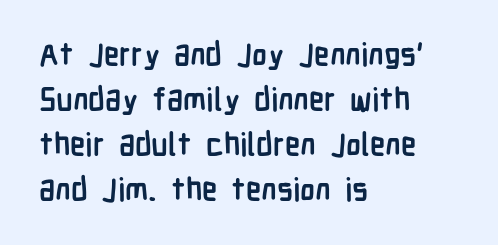
This is heavy type, rendered in bold. The line-height multiplier appears to be the usual default. Each letter keeps its own natural width here, so spacing adapts to shape. Each word holds together tightly as a unit, with standard inter-letter gaps.
